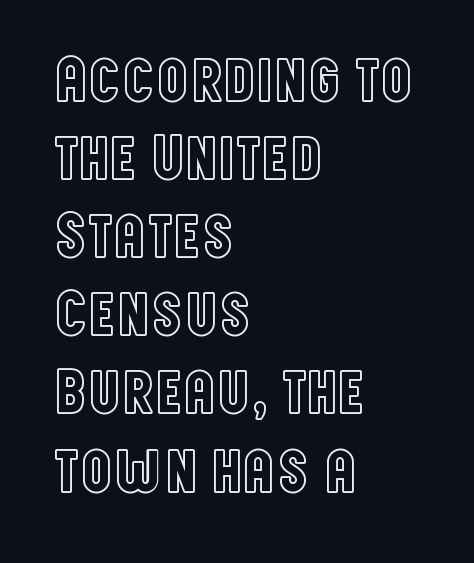
{"italic": "no", "width": "condensed", "x_height": "large", "monospaced": "no", "underline": "no", "align": "left", "line_spacing_ratio": 1.24, "letter_spacing": "normal", "letter_spacing_em": 0.0, "glyph_px": 63}
